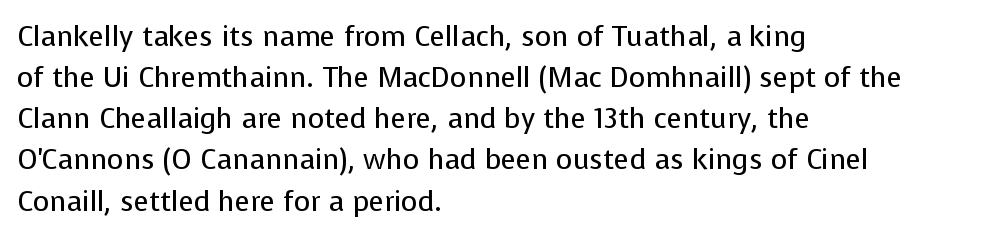
The image shows 28 px regular-weight sans-serif type, upright; set left-aligned, normal line spacing (1.47x), normal letter spacing, not underlined; low stroke contrast and a medium x-height.
